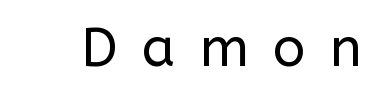
The lettering holds an erect, upright posture throughout. The letterforms stand isolated, each surrounded by extra space. Each row of text sits above clean, open space. The typeface has the unassuming heft of standard copy or less.
